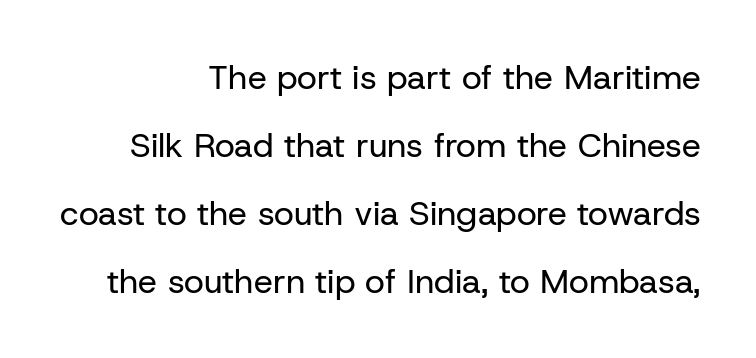
{"serif": "no", "italic": "no", "bold": "no", "weight": "regular", "width": "normal", "stroke_contrast": "low", "x_height": "medium", "monospaced": "no", "underline": "no", "align": "right", "line_spacing": "loose", "line_spacing_ratio": 2.0, "letter_spacing": "normal", "letter_spacing_em": 0.0, "glyph_px": 34}
